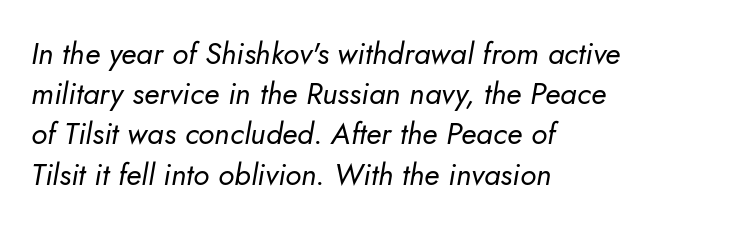
Q: Is the text bold? A: No.
Q: Is the text italic (slanted)? A: Yes, it leans right by about 5 degrees.
Q: Is the text underlined? A: No.
Q: How is the paragraph aligned? A: Left-aligned.
Q: Is the spacing between letters normal or unusually wide? A: Normal.
Q: Is the spacing between lines tight, normal or loose? A: Normal.
Q: Width (condensed, normal, or wide)? A: Normal.
Q: Stroke contrast? A: Low.
Q: x-height? A: Small.
Q: Monospaced? A: No.
